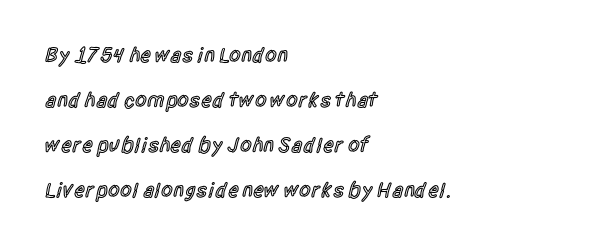
A classic flush-left, rag-right setting is used for this passage. In terms of weight, the rendering is demibold, just under bold. There is no visible air inserted between adjacent glyphs. Whoever set this chose breathing room over compactness in the vertical rhythm.
